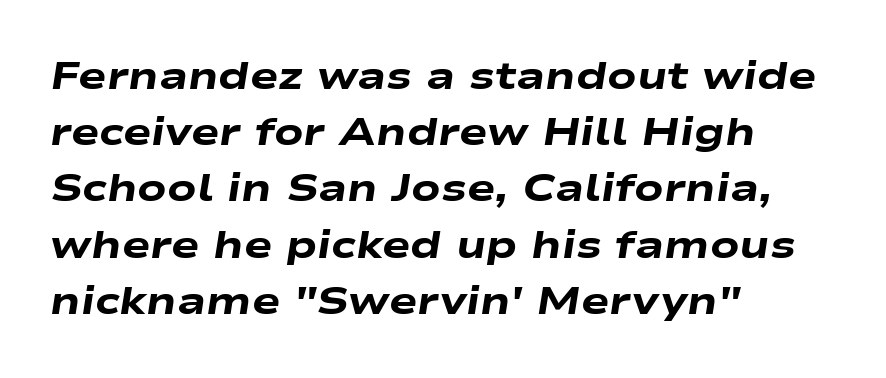
Q: Is the text bold? A: Yes.
Q: Is the text italic (slanted)? A: Yes, it leans right by about 9 degrees.
Q: Is the text underlined? A: No.
Q: How is the paragraph aligned? A: Left-aligned.
Q: Is the spacing between letters normal or unusually wide? A: Normal.
Q: Is the spacing between lines tight, normal or loose? A: Normal.
Q: Width (condensed, normal, or wide)? A: Wide.
Q: Stroke contrast? A: Low.
Q: x-height? A: Medium.
Q: Monospaced? A: No.
